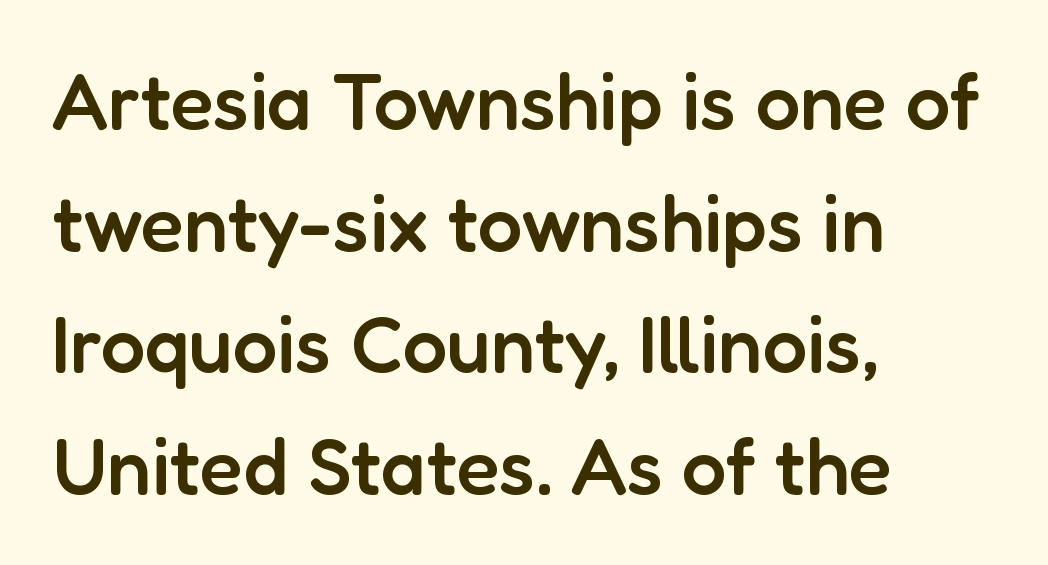
No feet cap the strokes, marking this as sans-serif type. A student would call this left alignment; a typographer would say flush left, rag right. Upright lettering throughout. Think of a printed novel: that variable character pitch is what you see here.
